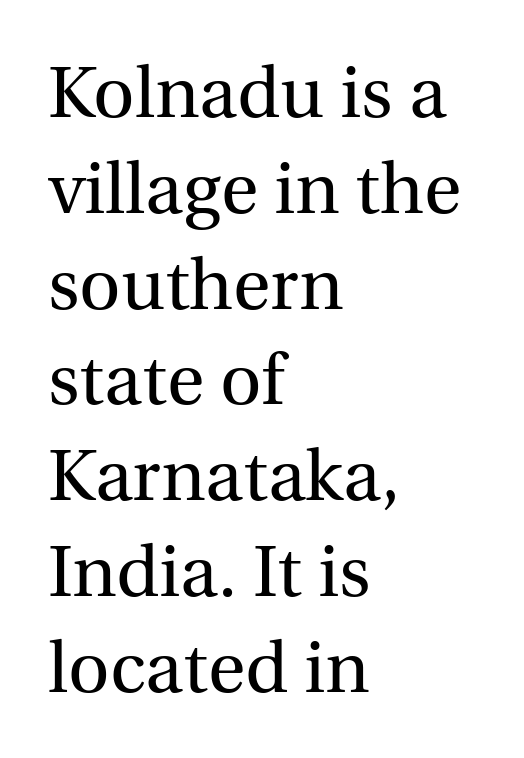
The image shows 72 px regular-weight serif type, upright; set left-aligned, normal line spacing (1.33x), normal letter spacing, not underlined; a medium x-height.
